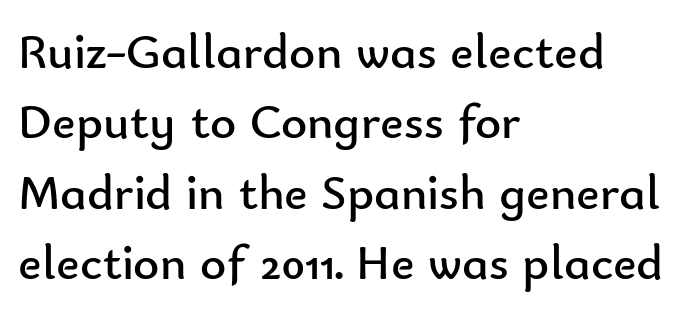
Bold? No — there's no thickening of the strokes. Nobody drew a line under any word here. Regarding serifs, this sample does without them. If you drew a ruler down the left edge, every line would touch it. Evenly set lines give the paragraph a standard silhouette. You could not count columns in this text — the font is proportionally spaced.
